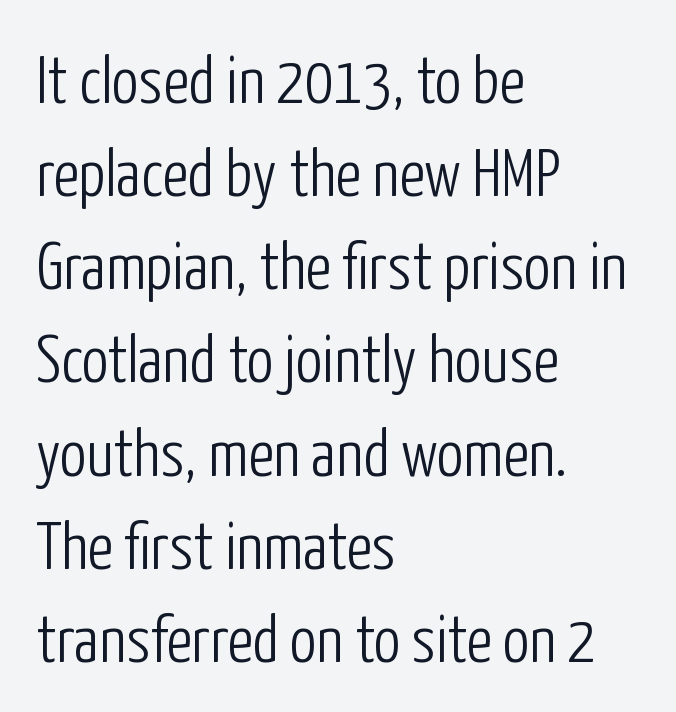
Any mark beneath the type? The region is blank. Posture: vertical. Is the type heavy? It reads as light-to-regular instead. The characters display no serif detailing; their extremities are plain. Leading matches the norm, producing a regular column. A typesetter would call this proportional, since set widths differ per character.
